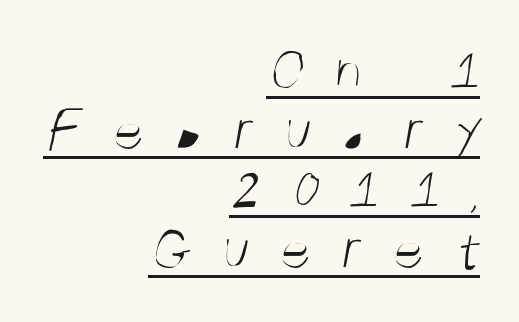
The image shows 62 px light, condensed sans-serif type; set right-aligned, tight line spacing (0.96x), unusually wide letter spacing (+0.47 em), underlined; medium stroke contrast and a large x-height.
